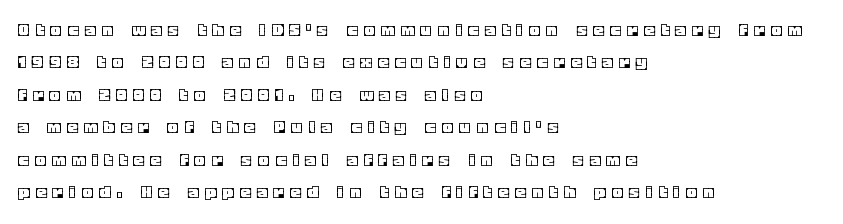
{"italic": "no", "underline": "no", "align": "left", "line_spacing": "normal", "line_spacing_ratio": 1.62, "letter_spacing": "wide", "letter_spacing_em": 0.35, "glyph_px": 20}
